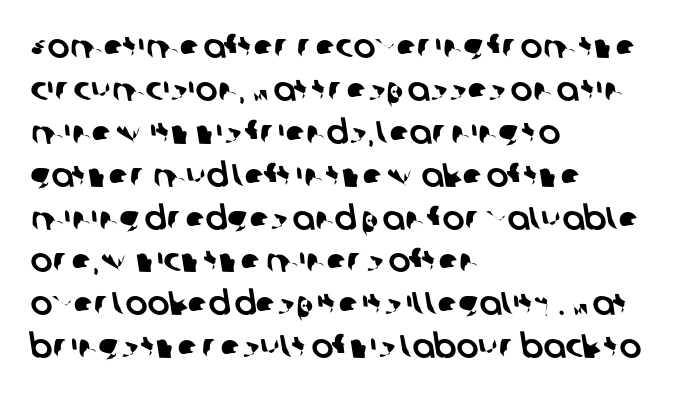
Tracking here is standard; glyphs follow each other at the usual distance. How would I describe the line gaps? Plain and ordinary. Is the block centered? No — it sits flush against the left margin. Here the designer chose a conventional face with non-uniform glyph widths. Honestly, there is no underline to notice here at all. In terms of letterform style, serifs are entirely absent.
